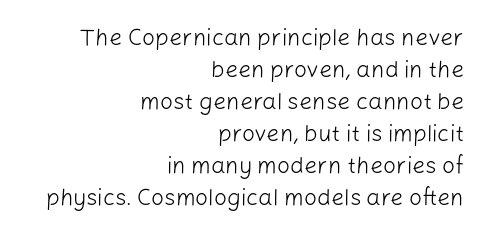
The image shows 23 px text type, upright; set right-aligned, normal line spacing (1.39x), normal letter spacing, not underlined.
